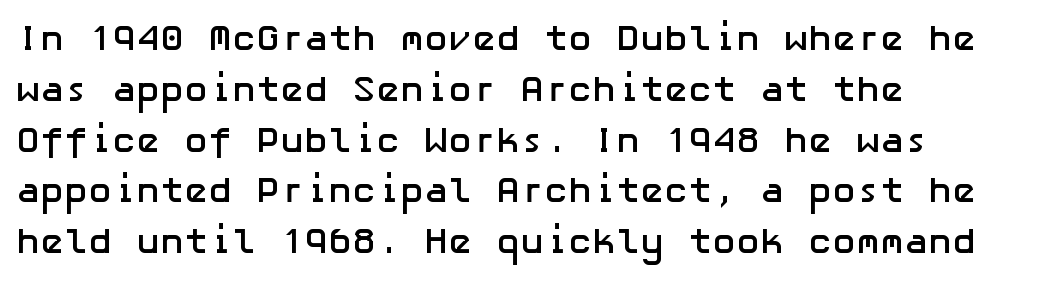
The image shows 36 px semibold sans-serif type, upright; set left-aligned, normal line spacing (1.41x), normal letter spacing, not underlined; low stroke contrast and a medium x-height.
